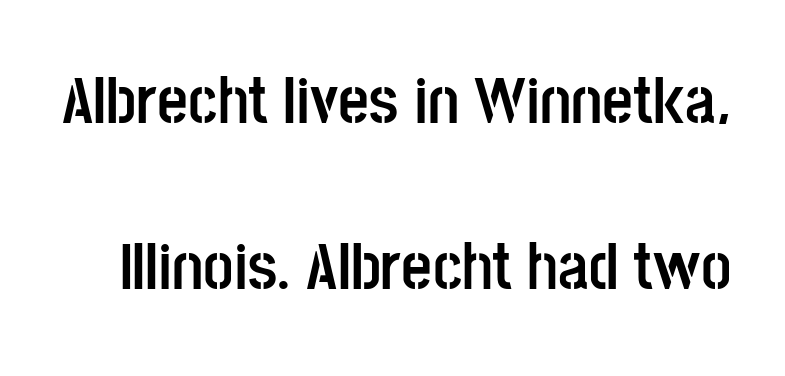
Q: Is the text bold? A: Yes.
Q: Is the text italic (slanted)? A: No, it is upright.
Q: Is the typeface a serif or a sans-serif typeface? A: Sans-serif.
Q: Is the text underlined? A: No.
Q: Is the spacing between letters normal or unusually wide? A: Normal.
Q: Is the spacing between lines tight, normal or loose? A: Loose.
Q: Width (condensed, normal, or wide)? A: Condensed.
Q: Stroke contrast? A: Low.
Q: x-height? A: Large.
Q: Monospaced? A: No.
